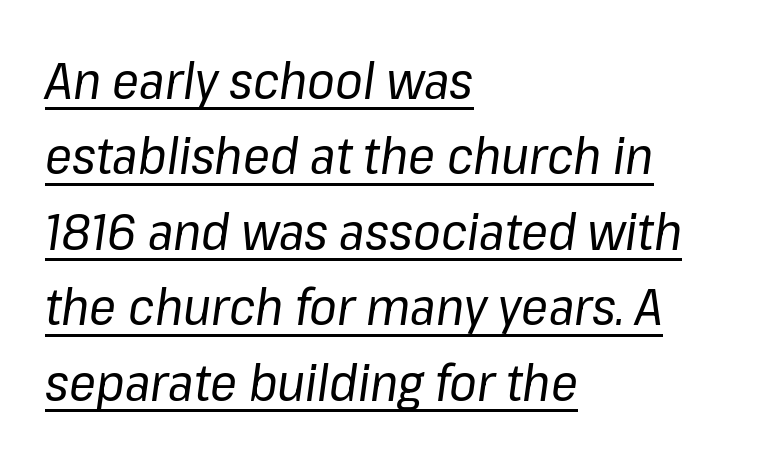
{"italic": "yes", "lean": "right", "slant_degrees": 8, "bold": "no", "weight": "regular", "width": "normal", "stroke_contrast": "low", "x_height": "medium", "monospaced": "no", "underline": "yes", "align": "left", "line_spacing": "normal", "line_spacing_ratio": 1.51, "letter_spacing": "normal", "letter_spacing_em": 0.0, "glyph_px": 50}
